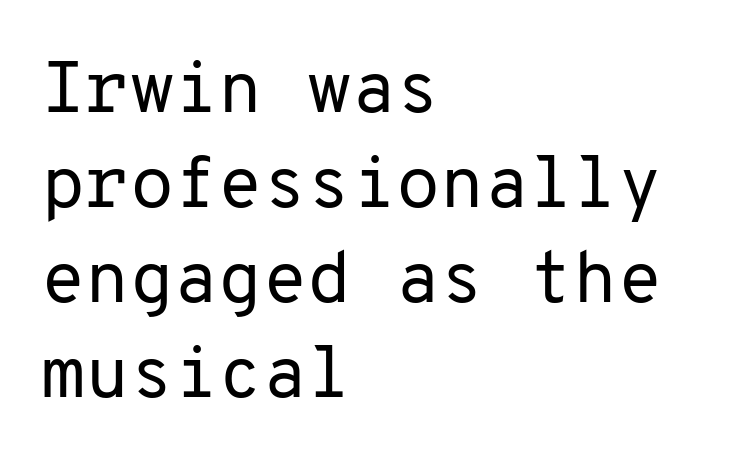
The image shows 72 px regular-weight sans-serif type, upright, monospaced; set left-aligned, normal line spacing (1.32x), normal letter spacing, not underlined; low stroke contrast and a medium x-height.
